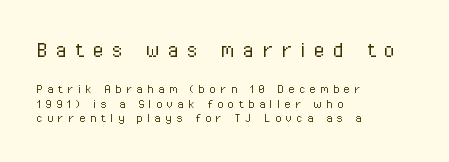
{"italic": "no", "bold": "no", "underline": "no", "align": "left", "line_spacing": "tight", "line_spacing_ratio": 1.02, "letter_spacing": "wide", "letter_spacing_em": 0.33, "larger_block": "first", "size_ratio": 1.79, "glyph_px": 25}
